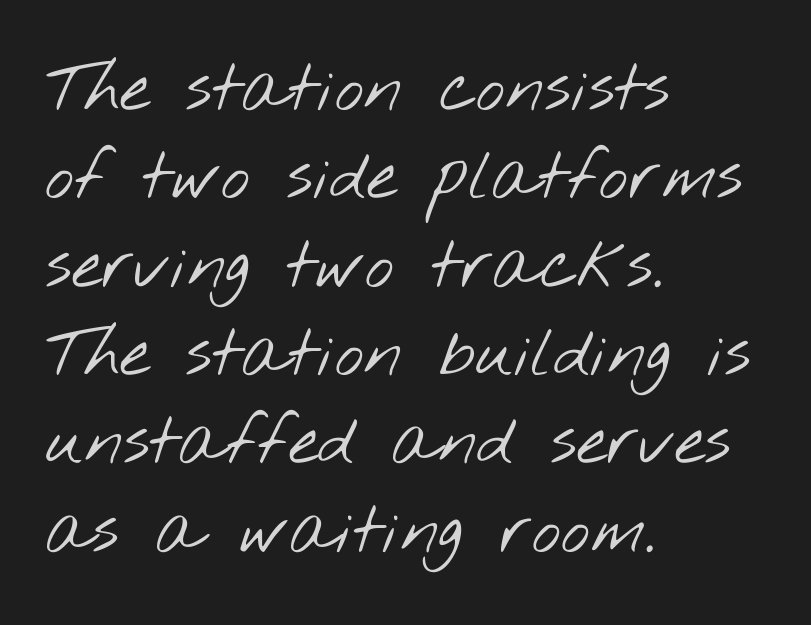
{"serif": "no", "bold": "no", "weight": "light", "width": "wide", "stroke_contrast": "low", "x_height": "small", "monospaced": "no", "underline": "no", "align": "left", "line_spacing": "normal", "line_spacing_ratio": 1.28, "letter_spacing": "normal", "letter_spacing_em": 0.0, "glyph_px": 69}
